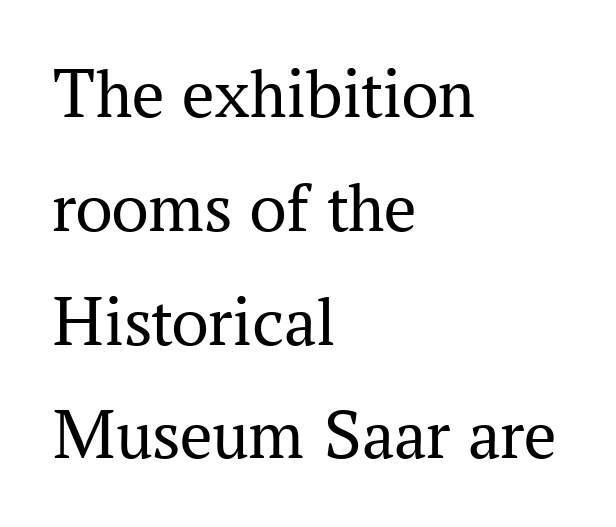
{"serif": "yes", "italic": "no", "bold": "no", "weight": "regular", "width": "normal", "stroke_contrast": "medium", "x_height": "medium", "monospaced": "no", "underline": "no", "align": "left", "line_spacing": "normal", "line_spacing_ratio": 1.58, "letter_spacing": "normal", "letter_spacing_em": 0.0, "glyph_px": 72}
